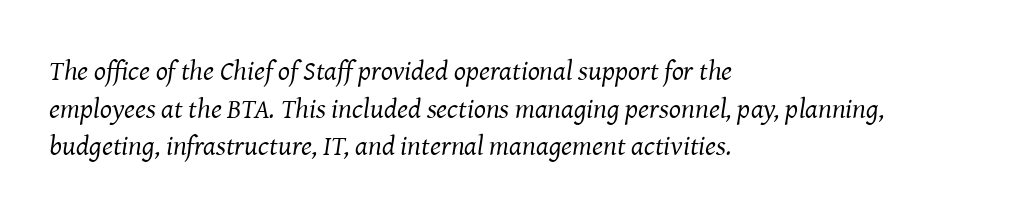
The image shows 28 px regular-weight serif type, italic (leaning right); set left-aligned, normal line spacing (1.34x), normal letter spacing, not underlined; medium stroke contrast and a medium x-height.
